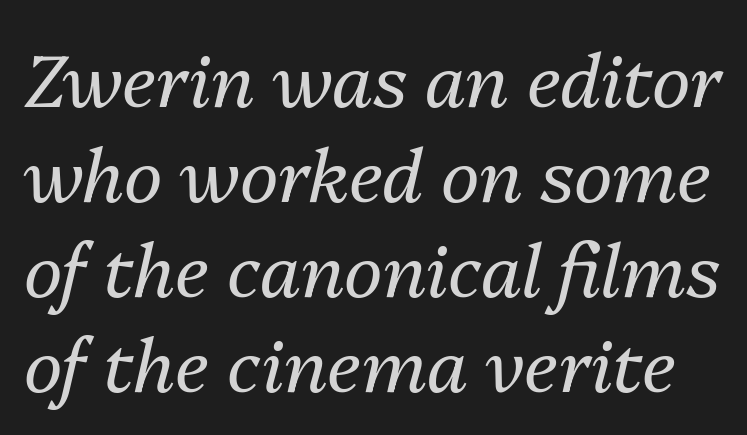
{"italic": "yes", "lean": "right", "slant_degrees": 13, "bold": "no", "weight": "regular", "width": "normal", "stroke_contrast": "medium", "x_height": "medium", "monospaced": "no", "underline": "no", "line_spacing": "normal", "line_spacing_ratio": 1.3, "letter_spacing": "normal", "letter_spacing_em": 0.0, "glyph_px": 73}
